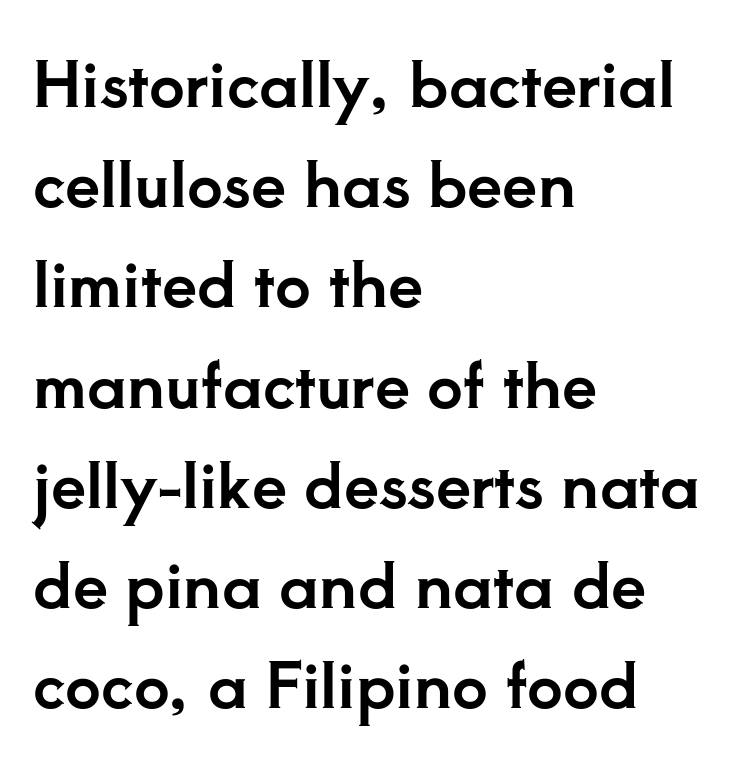
{"serif": "yes", "italic": "no", "width": "normal", "stroke_contrast": "low", "x_height": "small", "monospaced": "no", "underline": "no", "align": "left", "line_spacing": "normal", "line_spacing_ratio": 1.59, "letter_spacing": "normal", "letter_spacing_em": 0.0, "glyph_px": 63}
